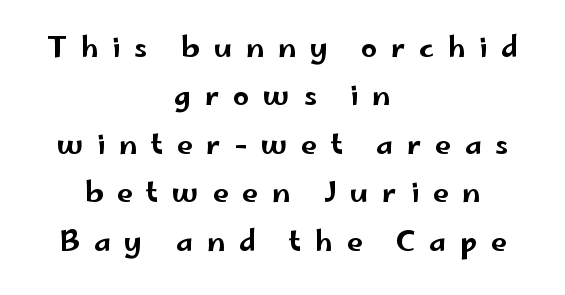
Q: Is the text italic (slanted)? A: No, it is upright.
Q: Is the typeface a serif or a sans-serif typeface? A: Sans-serif.
Q: Is the text underlined? A: No.
Q: How is the paragraph aligned? A: Centered.
Q: Is the spacing between letters normal or unusually wide? A: Unusually wide.
Q: Width (condensed, normal, or wide)? A: Wide.
Q: Stroke contrast? A: Low.
Q: x-height? A: Small.
Q: Monospaced? A: No.
